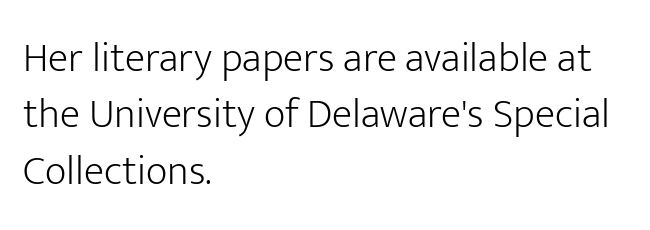
Q: Is the text bold? A: No.
Q: Is the text italic (slanted)? A: No, it is upright.
Q: Is the typeface a serif or a sans-serif typeface? A: Sans-serif.
Q: Is the text underlined? A: No.
Q: How is the paragraph aligned? A: Left-aligned.
Q: Is the spacing between letters normal or unusually wide? A: Normal.
Q: Is the spacing between lines tight, normal or loose? A: Normal.
Q: Width (condensed, normal, or wide)? A: Normal.
Q: Stroke contrast? A: Low.
Q: x-height? A: Medium.
Q: Monospaced? A: No.
